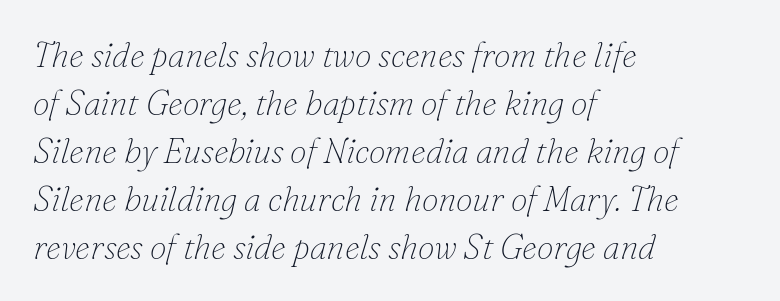
{"serif": "yes", "italic": "yes", "lean": "right", "slant_degrees": 16, "bold": "no", "weight": "thin", "width": "normal", "stroke_contrast": "low", "x_height": "small", "monospaced": "no", "underline": "no", "align": "left", "line_spacing": "normal", "line_spacing_ratio": 1.41, "letter_spacing": "normal", "letter_spacing_em": 0.0, "glyph_px": 34}
